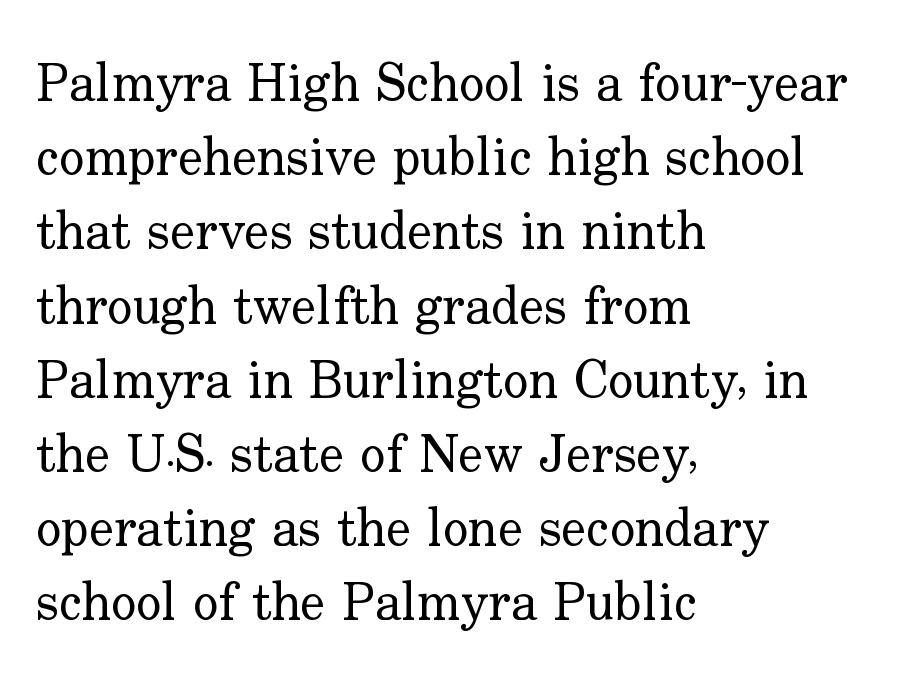
The image shows 53 px regular-weight serif type, upright; set left-aligned, normal line spacing (1.4x), normal letter spacing, not underlined; low stroke contrast and a small x-height.
